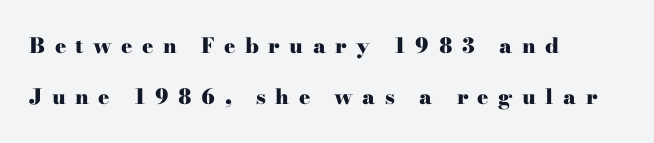
{"italic": "no", "bold": "yes", "underline": "no", "align": "left", "line_spacing": "loose", "line_spacing_ratio": 2.43, "letter_spacing": "wide", "letter_spacing_em": 0.45, "glyph_px": 21}
